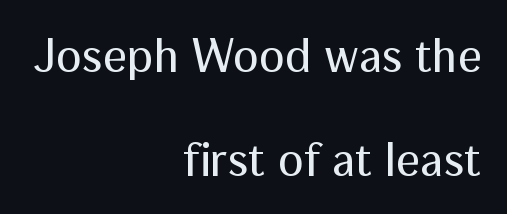
Is this a fixed-width face? No — the glyphs have proportional, varying widths. Note: no serifs on the glyphs. Italic? Not at all — the glyphs are vertical. Vertically, the passage feels expansive, rows floating well apart. The lines in this sample share a right terminus and differ only in where they begin. Glance below the letters and you will spot only blank space.
